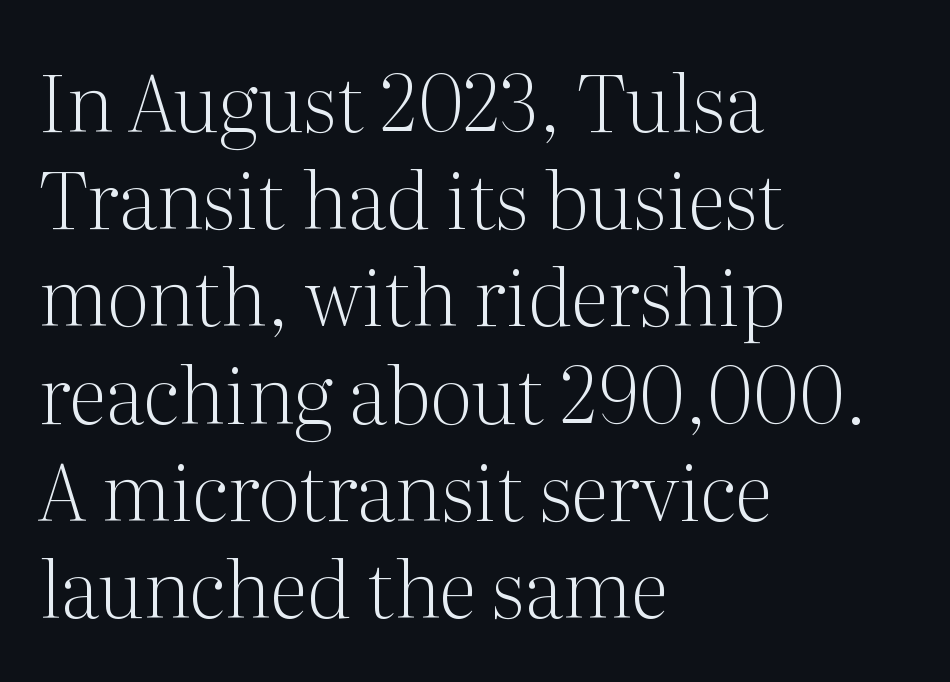
The image shows 79 px light serif type, upright; set left-aligned, line spacing 1.23x, normal letter spacing, not underlined; medium stroke contrast and a medium x-height.
